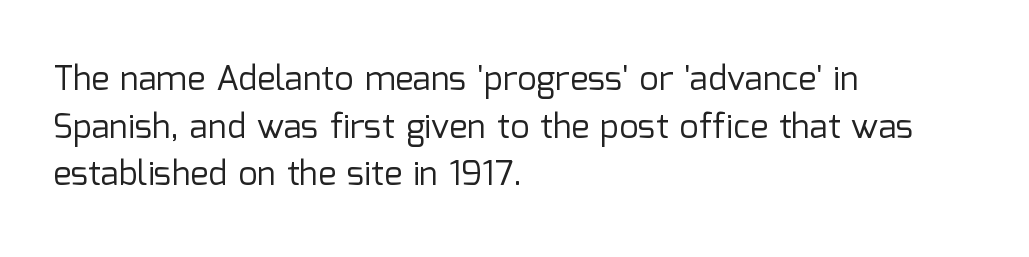
Check the space under the baseline: it is left empty. Weight: not bold — regular or lighter. Proportional: the letters do not fall into vertical columns. If you drew a line through each stem, it would be perfectly vertical. The letters sit at their default tracking, neither squeezed nor spread. Summary of vertical rhythm: regular, with standard interline spacing.
